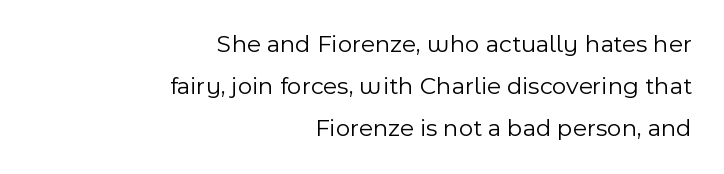
{"italic": "no", "bold": "no", "underline": "no", "align": "right", "line_spacing": "normal", "line_spacing_ratio": 1.69, "letter_spacing": "normal", "letter_spacing_em": 0.0, "glyph_px": 25}
